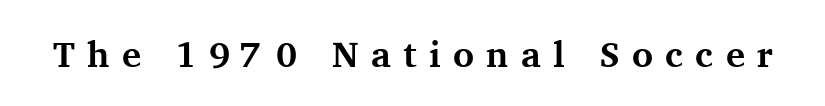
The image shows 36 px bold serif type, upright; set unusually wide letter spacing (+0.34 em), not underlined; medium stroke contrast and a medium x-height.
